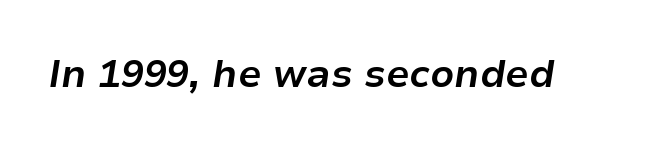
The image shows 38 px bold type, italic (leaning right); set normal letter spacing, not underlined; low stroke contrast and a medium x-height.
